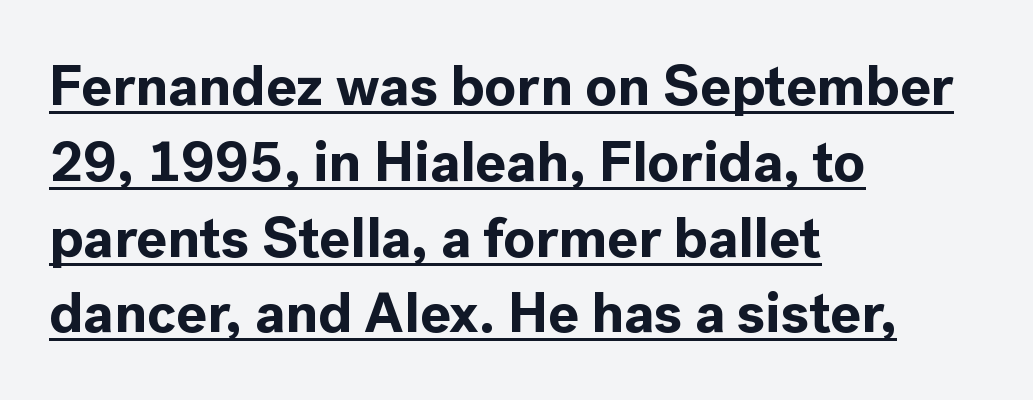
What's the leading like? Ordinary, nothing unusual. Observe the ordinary spacing: letters are neighbours, not strangers. Italic: no, the glyphs are upright roman. Caption: bold face, heavy strokes. You can see a thin bar hugging the bottom of the glyphs. The face used here is proportionally spaced, like ordinary book or web type.
